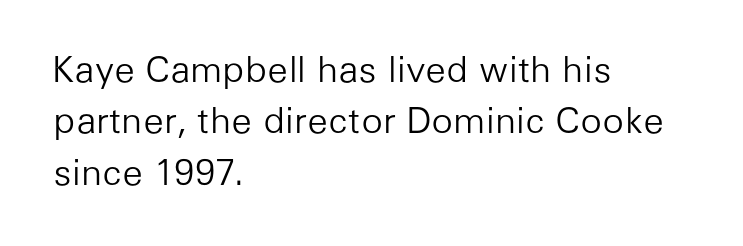
A typesetter would call this proportional, since set widths differ per character. No feet cap the strokes, marking this as sans-serif type. A quiet, ordinary-to-light weight characterises the typeface. This rendering features lettering with no underline. Rows of type keep a routine distance in the vertical direction.
